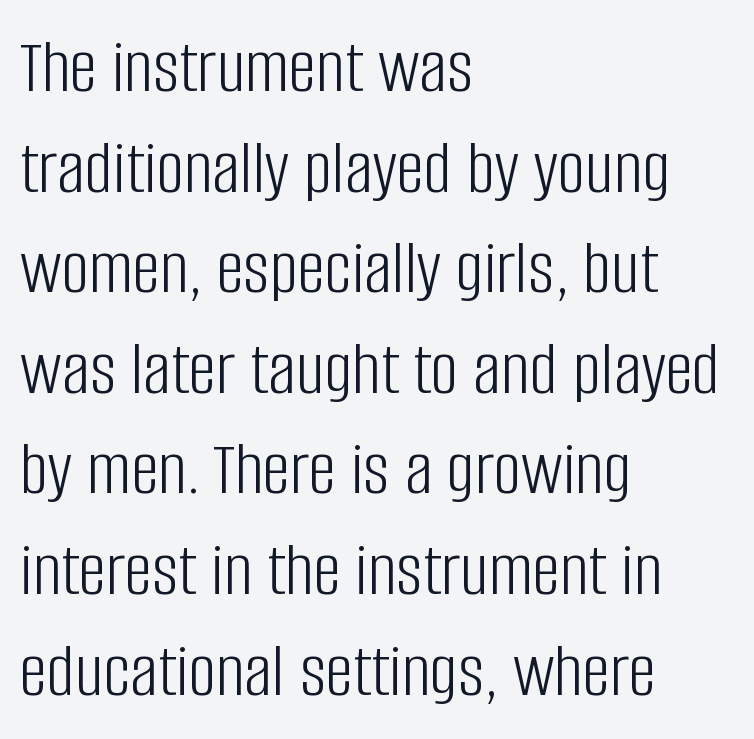
Layout note: lines flush left. The letters sit at their default tracking, neither squeezed nor spread. The rendering uses natural spacing where letterforms have individual widths. The typesetting does not lean heavy: it is not bold.
